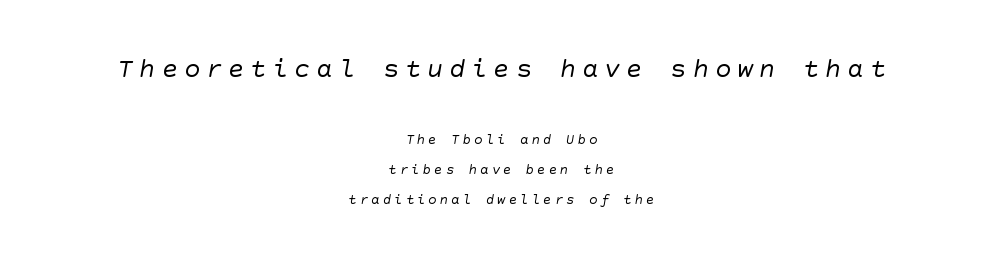
The image shows 27 px text type; set centered, loose line spacing (2.13x), unusually wide letter spacing (+0.22 em), not underlined; the first (top) block is 1.93x larger.
